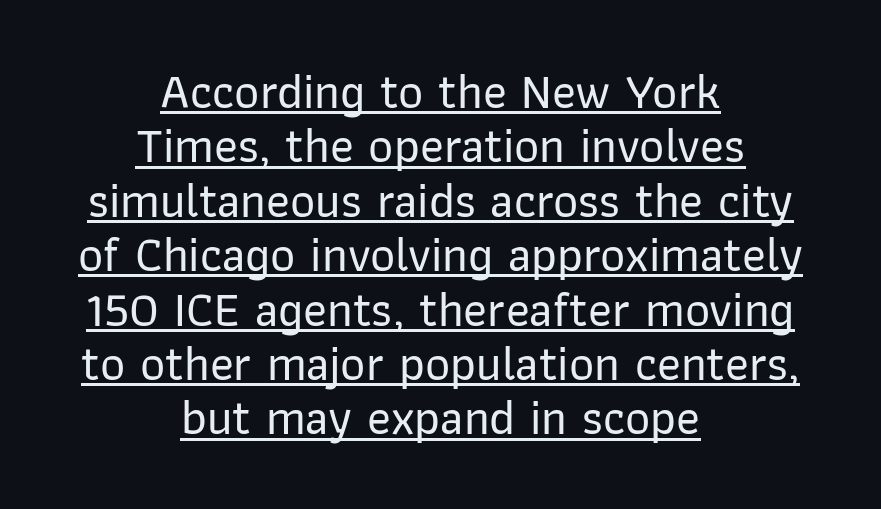
Proportional: the letters do not fall into vertical columns. Every row of glyphs is offset so its center matches the block's center. Is there an underline? Yes — a line sits under the letters. Vertical spacing — tight. The letters stand upright; this is a roman face.
